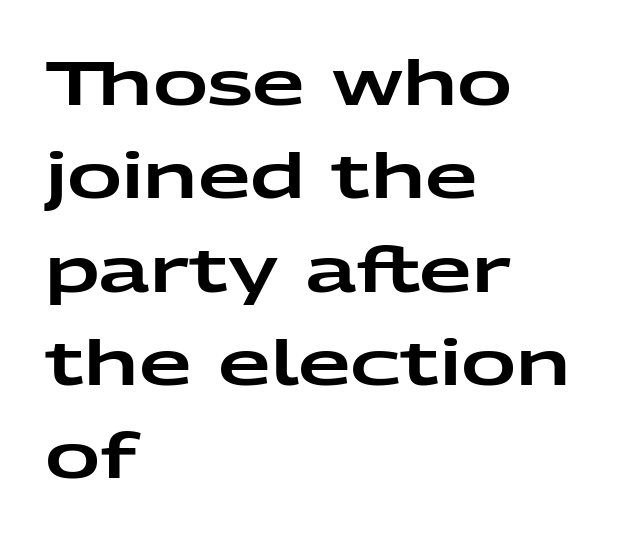
The text was rendered using a sans face with plain stroke endings. The rendering anchors every line to the left-hand side. In terms of posture, this sample is upright. Note the varied advance widths — an 'i' is clearly narrower than an 'm'.
